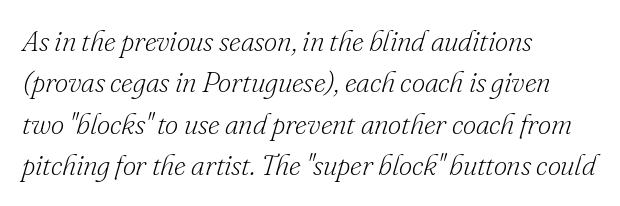
Q: Is the text bold? A: No.
Q: Is the text italic (slanted)? A: Yes, it leans right by about 16 degrees.
Q: Is the typeface a serif or a sans-serif typeface? A: Serif.
Q: Is the text underlined? A: No.
Q: How is the paragraph aligned? A: Left-aligned.
Q: Is the spacing between letters normal or unusually wide? A: Normal.
Q: Is the spacing between lines tight, normal or loose? A: Normal.
Q: Width (condensed, normal, or wide)? A: Normal.
Q: Stroke contrast? A: Low.
Q: x-height? A: Small.
Q: Monospaced? A: No.
